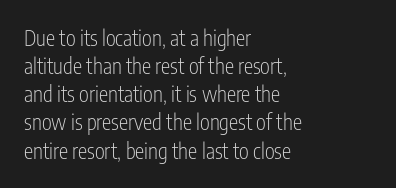
{"italic": "no", "bold": "no", "underline": "no", "align": "left", "line_spacing": "normal", "line_spacing_ratio": 1.34, "letter_spacing": "normal", "letter_spacing_em": 0.0, "glyph_px": 21}
